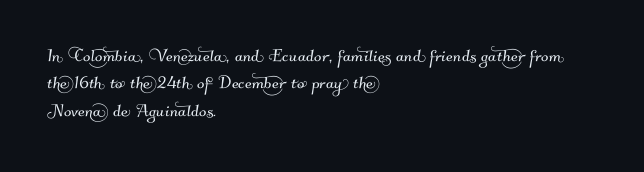
Q: Is the text underlined? A: No.
Q: How is the paragraph aligned? A: Left-aligned.
Q: Is the spacing between letters normal or unusually wide? A: Normal.
Q: Is the spacing between lines tight, normal or loose? A: Normal.
